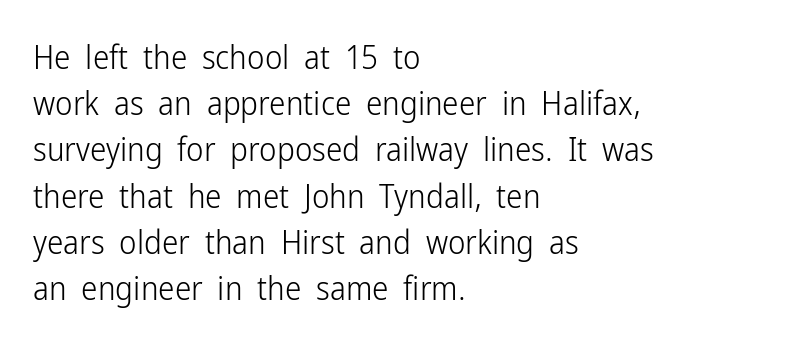
What kind of face is this? One without serifs — a sans. This reads as an unemphasized weight, regular at the heaviest. Each letter keeps its own natural width here, so spacing adapts to shape. A clean baseline with only descenders dipping below it.
